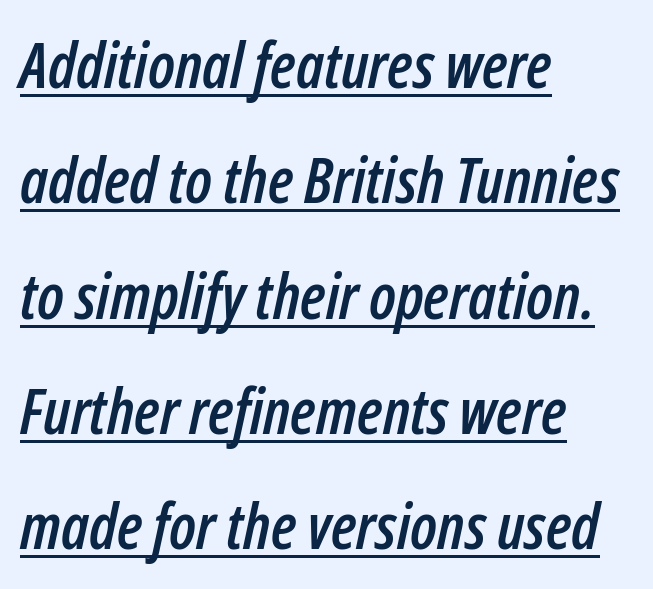
{"italic": "yes", "lean": "right", "slant_degrees": 12, "width": "condensed", "stroke_contrast": "low", "x_height": "medium", "monospaced": "no", "underline": "yes", "align": "left", "line_spacing_ratio": 1.83, "letter_spacing": "normal", "letter_spacing_em": 0.0, "glyph_px": 63}
